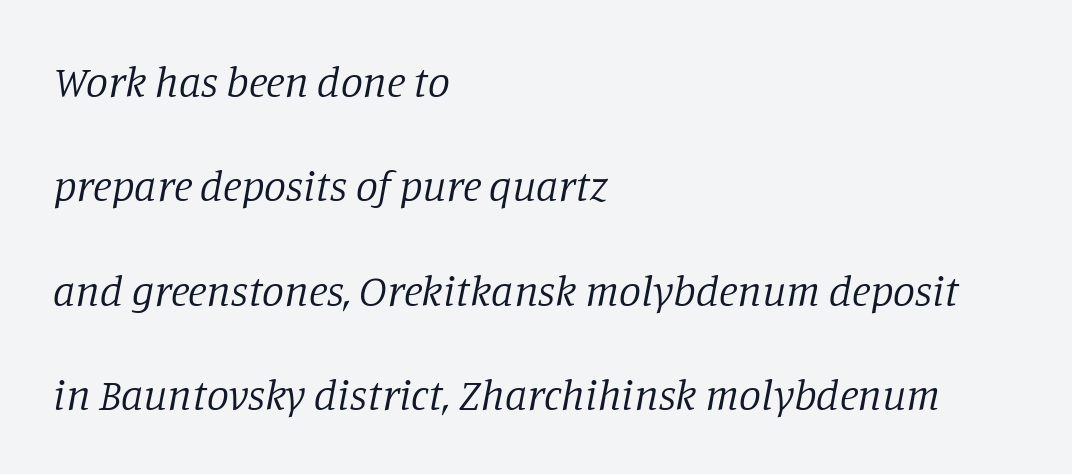
{"serif": "yes", "italic": "yes", "lean": "right", "slant_degrees": 11, "bold": "no", "weight": "regular", "width": "normal", "stroke_contrast": "low", "x_height": "large", "monospaced": "no", "underline": "no", "align": "left", "line_spacing": "loose", "line_spacing_ratio": 2.37, "letter_spacing": "normal", "letter_spacing_em": 0.0, "glyph_px": 44}
